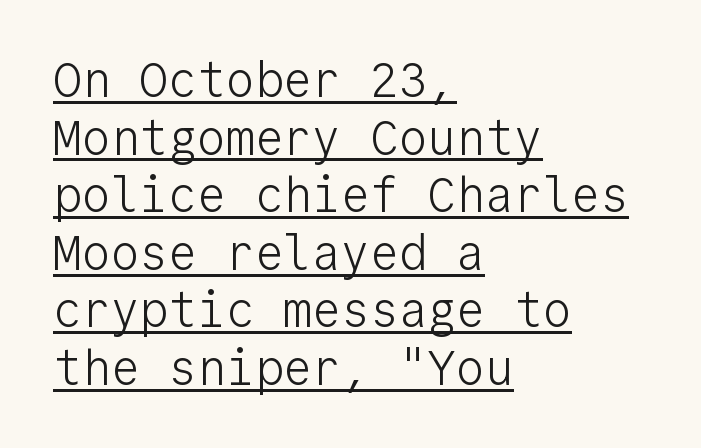
Posture: upright roman. The letters sit at their default tracking, neither squeezed nor spread. The rendering anchors every line to the left-hand side. These glyphs show unthickened strokes, regular width or finer.
